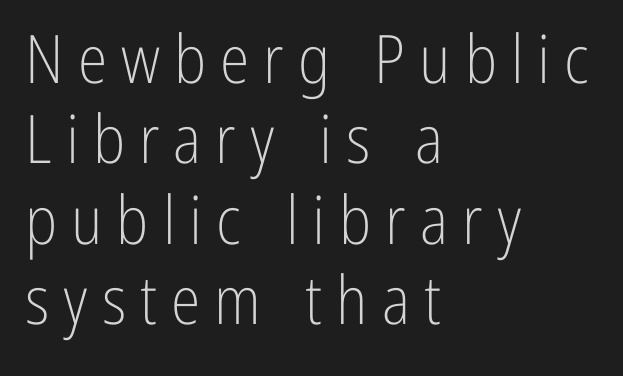
{"serif": "no", "italic": "no", "bold": "no", "weight": "light", "width": "condensed", "stroke_contrast": "low", "x_height": "medium", "monospaced": "no", "underline": "no", "align": "left", "line_spacing_ratio": 1.2, "letter_spacing": "wide", "letter_spacing_em": 0.21, "glyph_px": 67}
